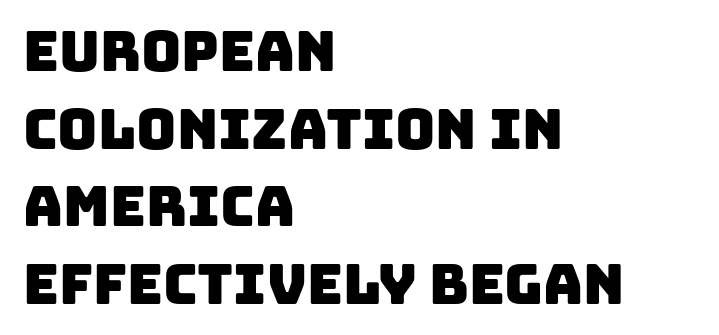
Q: Is the typeface a serif or a sans-serif typeface? A: Sans-serif.
Q: Is the text underlined? A: No.
Q: How is the paragraph aligned? A: Left-aligned.
Q: Is the spacing between letters normal or unusually wide? A: Normal.
Q: Is the spacing between lines tight, normal or loose? A: Normal.
Q: Width (condensed, normal, or wide)? A: Normal.
Q: Stroke contrast? A: Low.
Q: x-height? A: Large.
Q: Monospaced? A: No.
